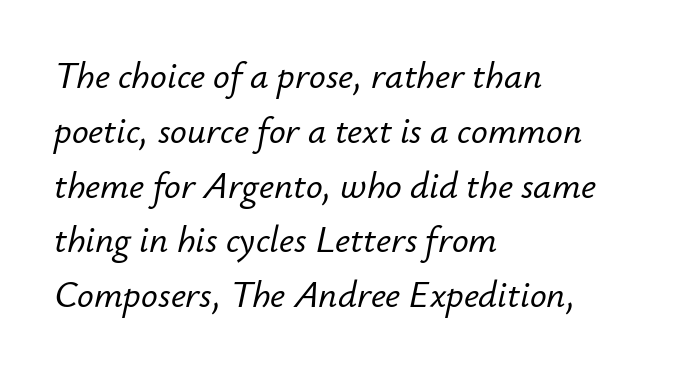
{"italic": "yes", "lean": "right", "slant_degrees": 12, "width": "normal", "stroke_contrast": "low", "x_height": "small", "monospaced": "no", "underline": "no", "align": "left", "line_spacing": "normal", "line_spacing_ratio": 1.48, "letter_spacing": "normal", "letter_spacing_em": 0.0, "glyph_px": 37}
